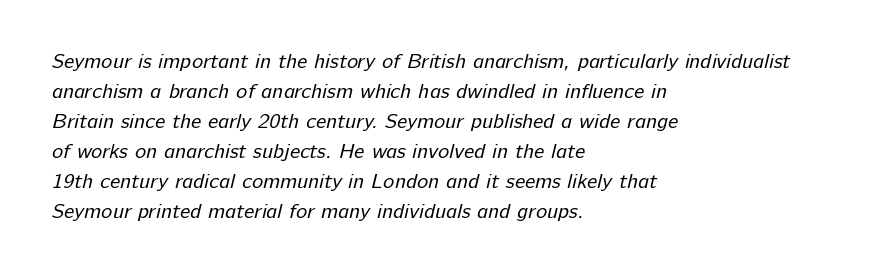
{"bold": "no", "underline": "no", "align": "left", "line_spacing": "normal", "line_spacing_ratio": 1.43, "letter_spacing": "normal", "letter_spacing_em": 0.0, "glyph_px": 21}
